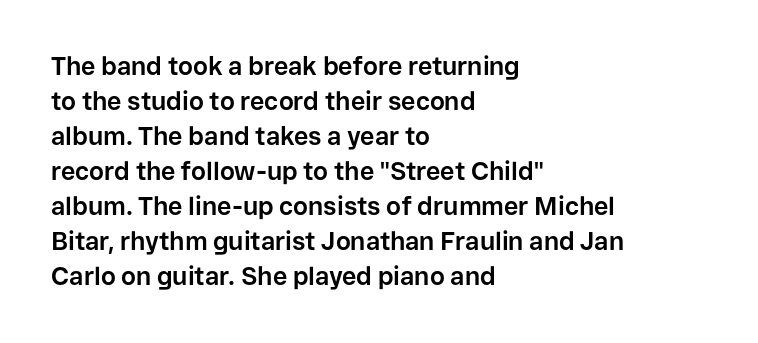
Q: Is the text bold? A: Yes.
Q: Is the text italic (slanted)? A: No, it is upright.
Q: Is the text underlined? A: No.
Q: How is the paragraph aligned? A: Left-aligned.
Q: Is the spacing between letters normal or unusually wide? A: Normal.
Q: Is the spacing between lines tight, normal or loose? A: Normal.
